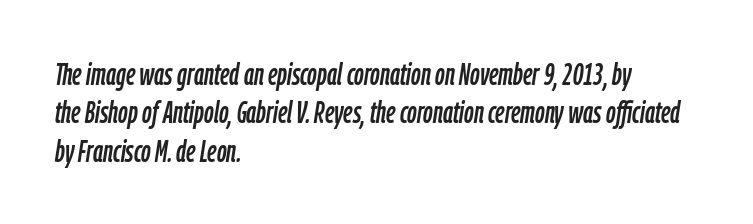
Q: Is the text italic (slanted)? A: Yes, it leans right by about 9 degrees.
Q: Is the text underlined? A: No.
Q: How is the paragraph aligned? A: Left-aligned.
Q: Is the spacing between letters normal or unusually wide? A: Normal.
Q: Is the spacing between lines tight, normal or loose? A: Normal.
Q: Width (condensed, normal, or wide)? A: Condensed.
Q: Stroke contrast? A: Low.
Q: x-height? A: Medium.
Q: Monospaced? A: No.
